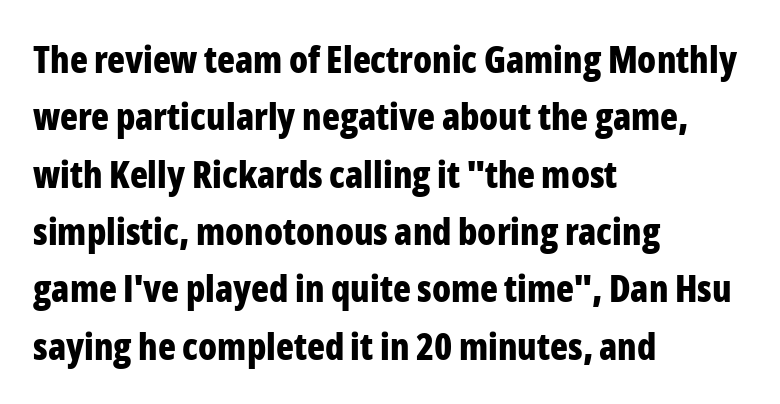
{"serif": "no", "italic": "no", "bold": "yes", "weight": "bold", "width": "condensed", "stroke_contrast": "low", "x_height": "medium", "monospaced": "no", "underline": "no", "align": "left", "line_spacing": "normal", "line_spacing_ratio": 1.55, "letter_spacing": "normal", "letter_spacing_em": 0.0, "glyph_px": 37}
